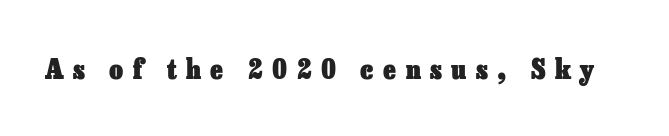
Q: Is the text bold? A: Yes.
Q: Is the text italic (slanted)? A: No, it is upright.
Q: Is the text underlined? A: No.
Q: Is the spacing between letters normal or unusually wide? A: Unusually wide.
